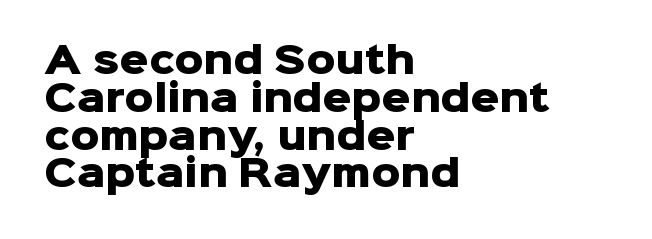
The font is running at its bold setting. The passage shown is not underscored anywhere. Each line starts at the same left margin while the right side varies. The rendering keeps characters at their native spacing. This is the regular roman posture of the typeface. Do the characters align in a grid? No, the font is proportional.
